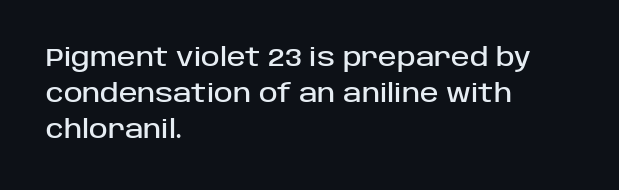
The image shows 25 px text type, upright; set left-aligned, normal line spacing (1.44x), normal letter spacing, not underlined.
